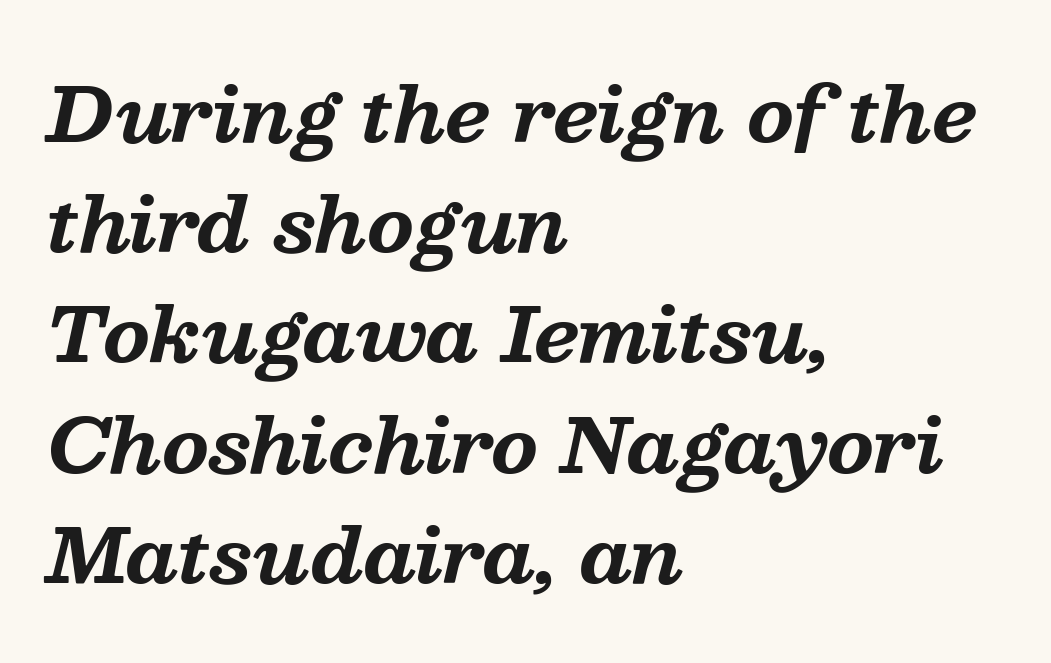
Rendered with sloped, italic letterforms. All the whitespace from short lines collects on the right. Think of a printed novel: that variable character pitch is what you see here. A full-strength bold gives these letters their thick strokes. Characters follow at the spacing the type designer built in. This is serif lettering, the kind often seen in printed books.
